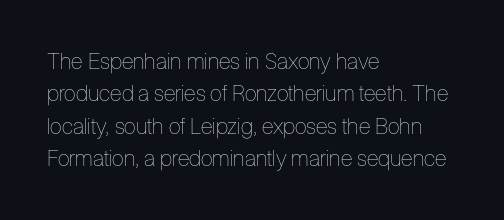
{"italic": "no", "bold": "no", "underline": "no", "align": "left", "line_spacing": "normal", "line_spacing_ratio": 1.47, "letter_spacing": "normal", "letter_spacing_em": 0.0, "glyph_px": 22}
